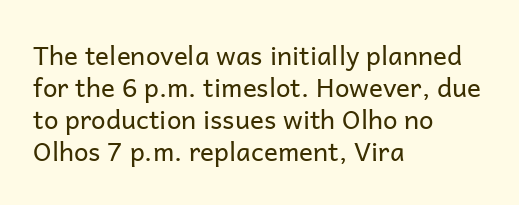
Q: Is the text bold? A: No.
Q: Is the text italic (slanted)? A: No, it is upright.
Q: Is the text underlined? A: No.
Q: How is the paragraph aligned? A: Left-aligned.
Q: Is the spacing between letters normal or unusually wide? A: Normal.
